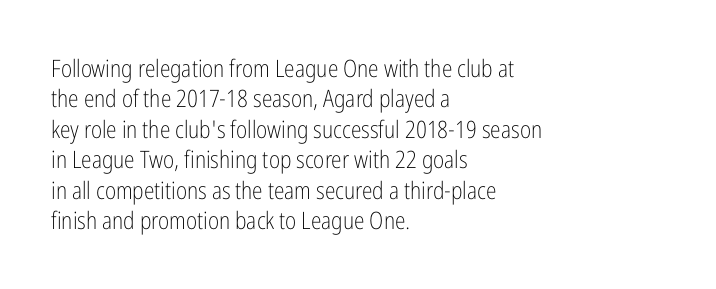
The type sits square on the baseline with zero lean. Only glyphs here, with clear space below each row. This sample is left-justified, so line endings fall wherever the words run out. Nothing unusual about the tracking: characters are spaced as the font intends. No extra ink here — the face is not bold.
